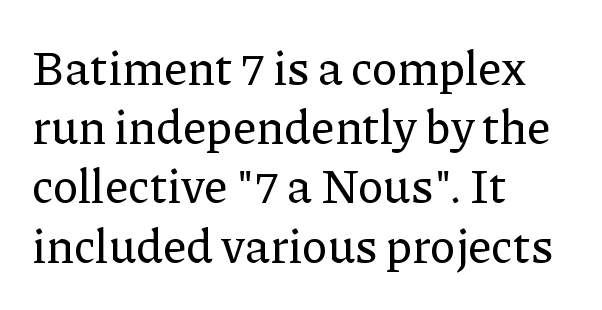
The image shows 47 px serif type, upright; set left-aligned, normal line spacing (1.26x), normal letter spacing, not underlined; low stroke contrast and a medium x-height.
